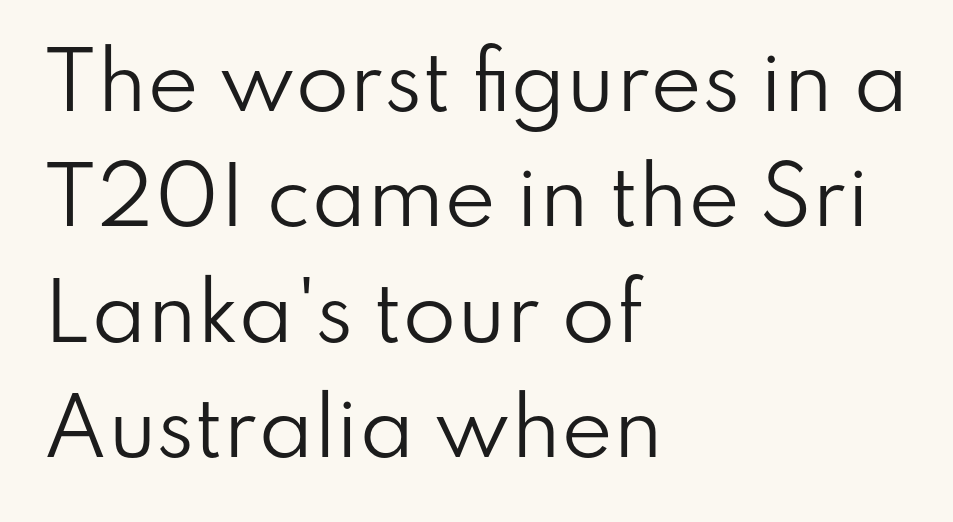
The image shows 78 px regular-weight sans-serif type, upright; set left-aligned, normal line spacing (1.48x), normal letter spacing, not underlined; low stroke contrast and a small x-height.
